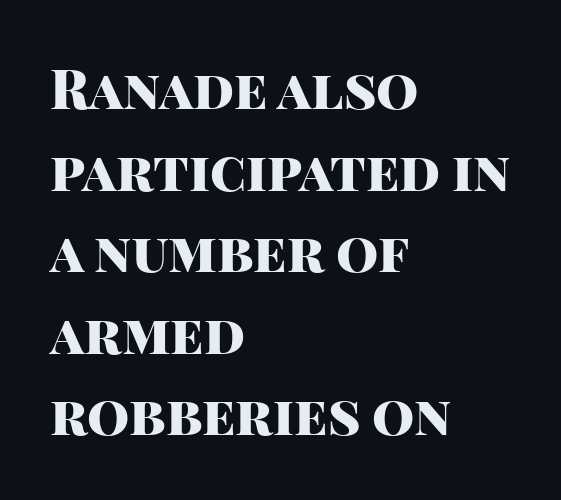
{"serif": "no", "italic": "no", "bold": "yes", "weight": "heavy", "width": "normal", "stroke_contrast": "high", "x_height": "large", "monospaced": "no", "underline": "no", "align": "left", "line_spacing": "normal", "line_spacing_ratio": 1.51, "letter_spacing": "normal", "letter_spacing_em": 0.0, "glyph_px": 54}
